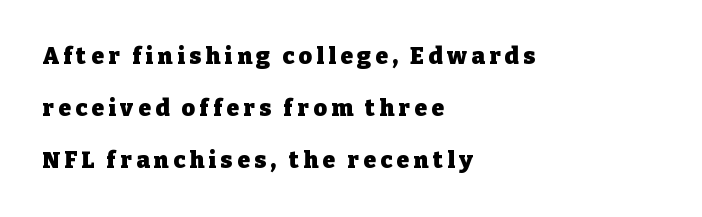
Beneath every word, the page is bare. Summary of weight: heavy, a full bold. The axis of the letterforms is exactly vertical. The line-height multiplier appears high, well above default.
